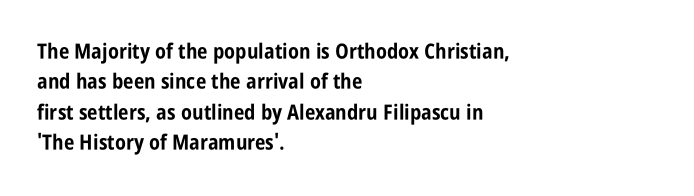
{"italic": "no", "bold": "yes", "underline": "no", "align": "left", "line_spacing": "normal", "line_spacing_ratio": 1.45, "letter_spacing": "normal", "letter_spacing_em": 0.0, "glyph_px": 21}
